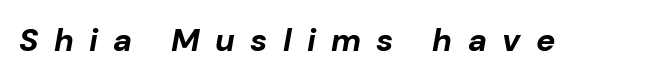
{"italic": "yes", "lean": "right", "slant_degrees": 10, "bold": "yes", "weight": "bold", "width": "normal", "stroke_contrast": "low", "x_height": "medium", "monospaced": "no", "underline": "no", "letter_spacing": "wide", "letter_spacing_em": 0.48, "glyph_px": 32}
